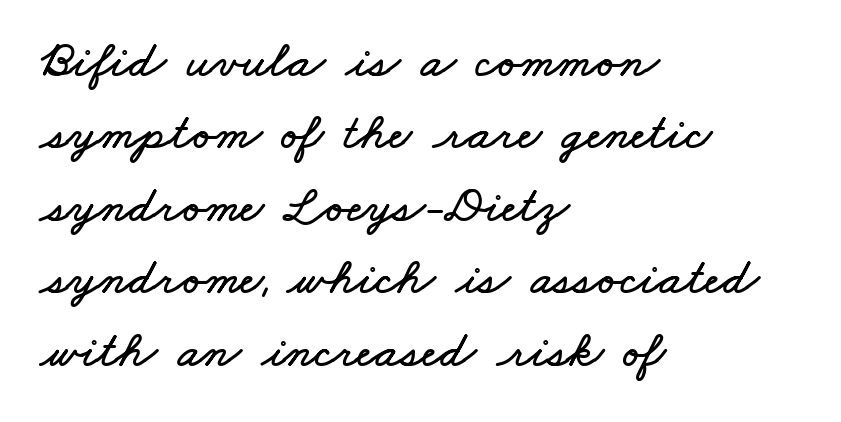
The image shows 51 px wide type; set left-aligned, normal line spacing (1.42x), normal letter spacing, not underlined; low stroke contrast and a small x-height.
